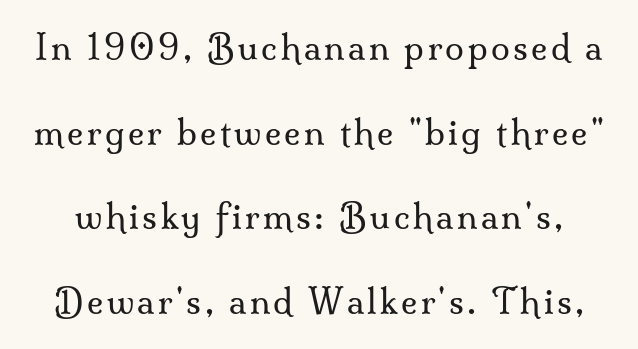
{"serif": "yes", "italic": "no", "bold": "no", "weight": "regular", "width": "normal", "stroke_contrast": "medium", "x_height": "small", "monospaced": "no", "underline": "no", "line_spacing": "loose", "line_spacing_ratio": 2.49, "glyph_px": 34}
